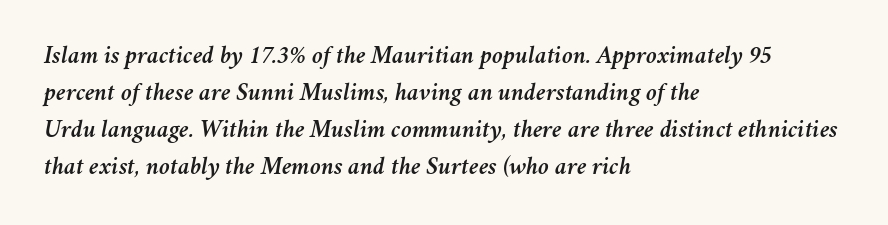
Q: Is the text italic (slanted)? A: Yes, it leans right by about 11 degrees.
Q: Is the text underlined? A: No.
Q: How is the paragraph aligned? A: Left-aligned.
Q: Is the spacing between letters normal or unusually wide? A: Normal.
Q: Is the spacing between lines tight, normal or loose? A: Normal.
